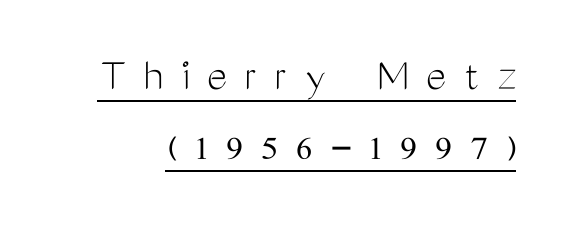
Q: Is the text bold? A: No.
Q: Is the text italic (slanted)? A: No, it is upright.
Q: Is the typeface a serif or a sans-serif typeface? A: Sans-serif.
Q: Is the text underlined? A: Yes.
Q: Is the spacing between letters normal or unusually wide? A: Unusually wide.
Q: Is the spacing between lines tight, normal or loose? A: Normal.
Q: Width (condensed, normal, or wide)? A: Condensed.
Q: Stroke contrast? A: Medium.
Q: x-height? A: Medium.
Q: Monospaced? A: No.
